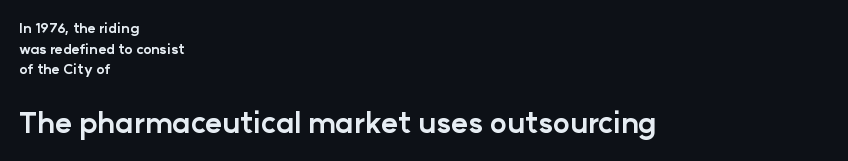
The image shows 29 px bold sans-serif type, upright; set left-aligned, normal line spacing (1.48x), normal letter spacing, not underlined; the second (bottom) block is 2.07x larger; low stroke contrast and a medium x-height.
